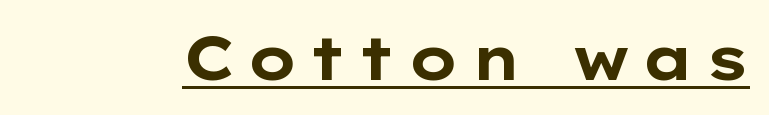
The image shows 60 px bold, wide sans-serif type, upright; set underlined; low stroke contrast and a medium x-height.
